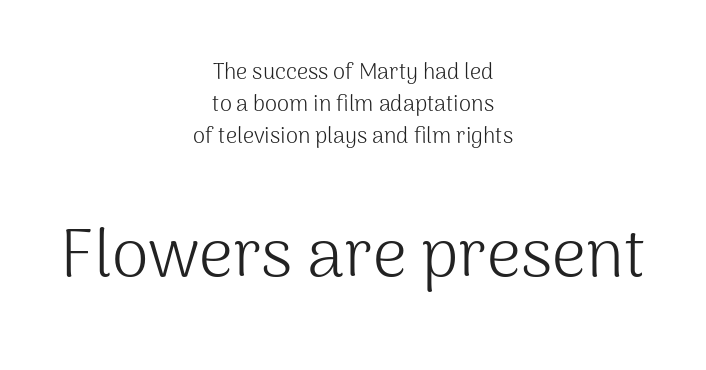
Q: Is the text bold? A: No.
Q: Is the text italic (slanted)? A: No, it is upright.
Q: Is the typeface a serif or a sans-serif typeface? A: Sans-serif.
Q: Is the text underlined? A: No.
Q: How is the paragraph aligned? A: Centered.
Q: Is the spacing between letters normal or unusually wide? A: Normal.
Q: Is the spacing between lines tight, normal or loose? A: Normal.
Q: Which block of text is set in a larger size, the first (top) or the second (bottom)? A: The second (bottom) one.
Q: Width (condensed, normal, or wide)? A: Normal.
Q: Stroke contrast? A: Medium.
Q: x-height? A: Medium.
Q: Monospaced? A: No.
